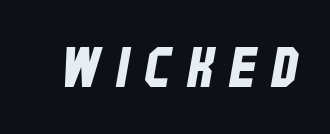
The image shows 55 px condensed sans-serif type; set unusually wide letter spacing (+0.3 em), not underlined; low stroke contrast and a large x-height.
